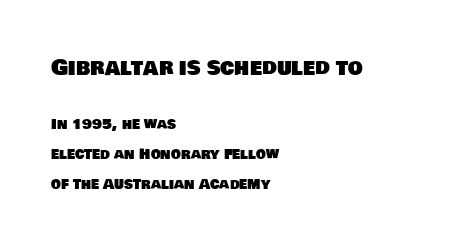
The image shows 21 px text type; set left-aligned, loose line spacing (2.15x), normal letter spacing, not underlined; the first (top) block is 1.5x larger.
